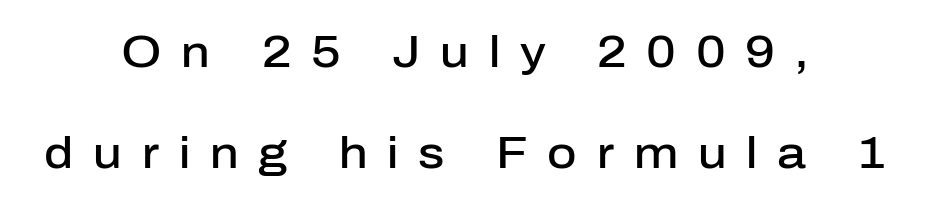
{"serif": "no", "italic": "no", "bold": "semi", "weight": "semibold", "width": "normal", "stroke_contrast": "low", "x_height": "medium", "monospaced": "no", "underline": "no", "align": "center", "line_spacing": "loose", "line_spacing_ratio": 2.25, "letter_spacing": "wide", "letter_spacing_em": 0.44, "glyph_px": 45}
